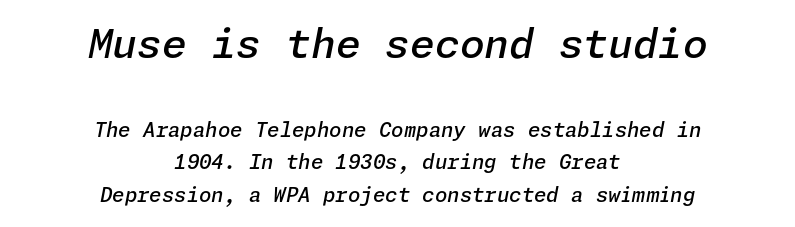
The image shows 40 px semibold type, italic (leaning right); set centered, normal line spacing (1.64x), normal letter spacing, not underlined; the first (top) block is 2.0x larger; low stroke contrast and a medium x-height.
